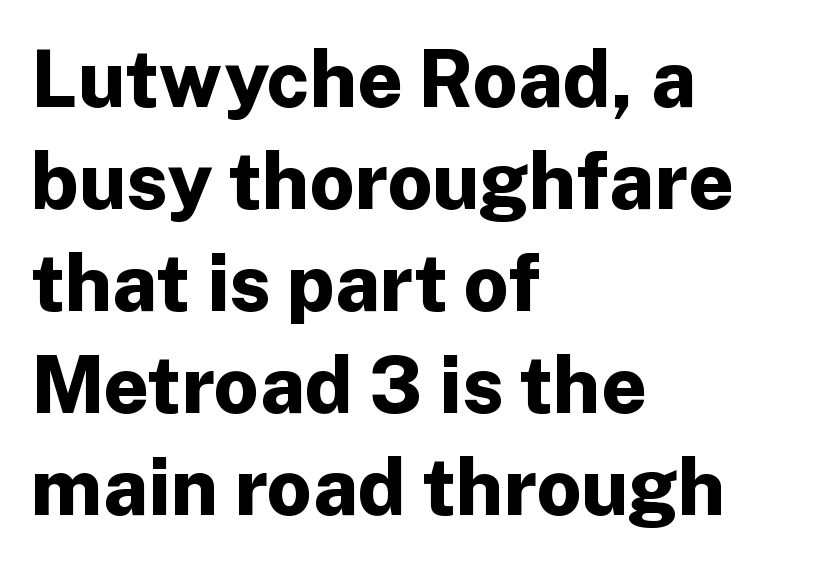
Q: Is the text bold? A: Yes.
Q: Is the text italic (slanted)? A: No, it is upright.
Q: Is the typeface a serif or a sans-serif typeface? A: Sans-serif.
Q: Is the text underlined? A: No.
Q: How is the paragraph aligned? A: Left-aligned.
Q: Is the spacing between letters normal or unusually wide? A: Normal.
Q: Is the spacing between lines tight, normal or loose? A: Normal.
Q: Width (condensed, normal, or wide)? A: Normal.
Q: Stroke contrast? A: Low.
Q: x-height? A: Medium.
Q: Monospaced? A: No.
